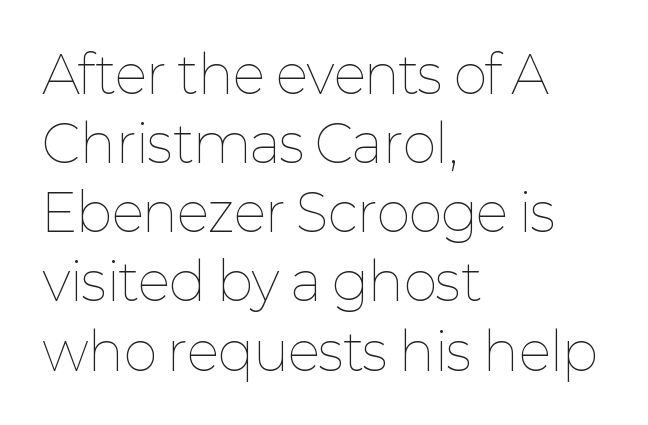
{"italic": "no", "bold": "no", "weight": "thin", "width": "normal", "stroke_contrast": "low", "x_height": "medium", "monospaced": "no", "underline": "no", "align": "left", "line_spacing": "normal", "line_spacing_ratio": 1.33, "letter_spacing": "normal", "letter_spacing_em": 0.0, "glyph_px": 52}
